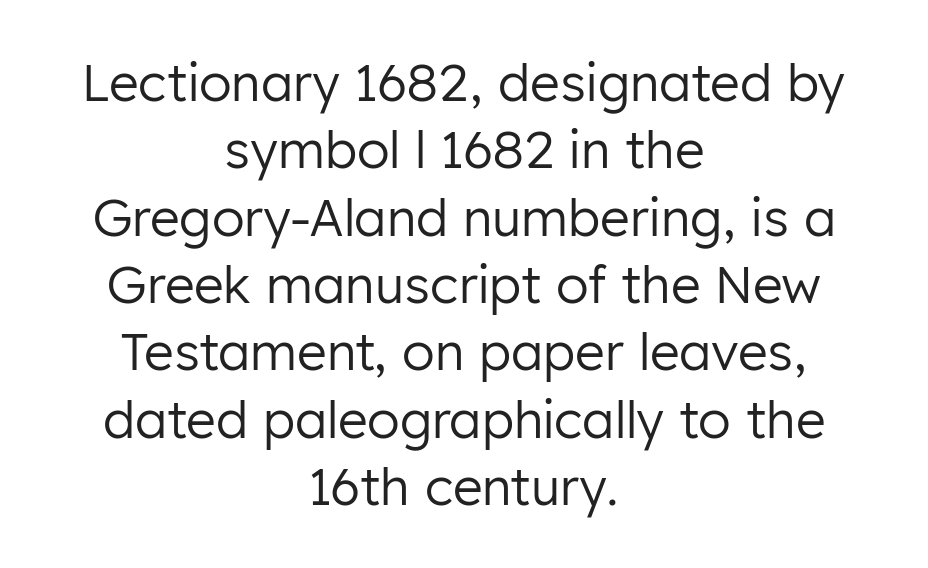
The image shows 51 px regular-weight sans-serif type, upright; set centered, normal line spacing (1.32x), normal letter spacing, not underlined; low stroke contrast and a medium x-height.
